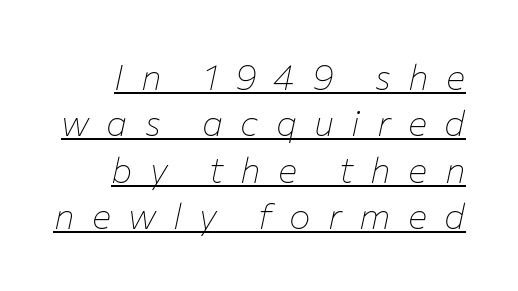
{"italic": "yes", "lean": "right", "slant_degrees": 12, "bold": "no", "weight": "thin", "width": "normal", "stroke_contrast": "low", "x_height": "medium", "monospaced": "no", "underline": "yes", "line_spacing": "normal", "line_spacing_ratio": 1.29, "letter_spacing": "wide", "letter_spacing_em": 0.48, "glyph_px": 36}
